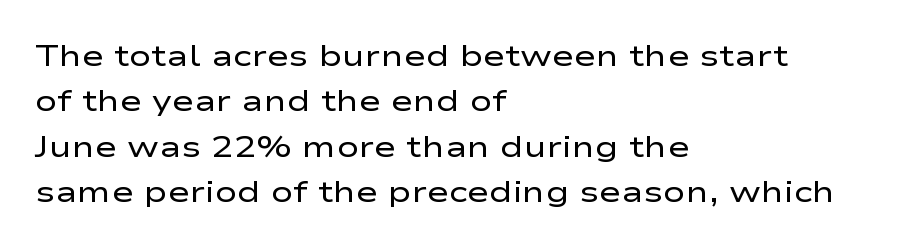
{"serif": "no", "italic": "no", "bold": "no", "weight": "regular", "width": "wide", "stroke_contrast": "low", "x_height": "medium", "monospaced": "no", "underline": "no", "align": "left", "line_spacing": "normal", "line_spacing_ratio": 1.51, "letter_spacing": "normal", "letter_spacing_em": 0.0, "glyph_px": 30}
